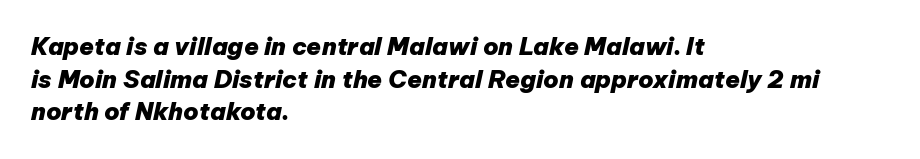
Q: Is the text bold? A: Yes.
Q: Is the text italic (slanted)? A: Yes, it leans right by about 12 degrees.
Q: Is the text underlined? A: No.
Q: How is the paragraph aligned? A: Left-aligned.
Q: Is the spacing between letters normal or unusually wide? A: Normal.
Q: Is the spacing between lines tight, normal or loose? A: Normal.
